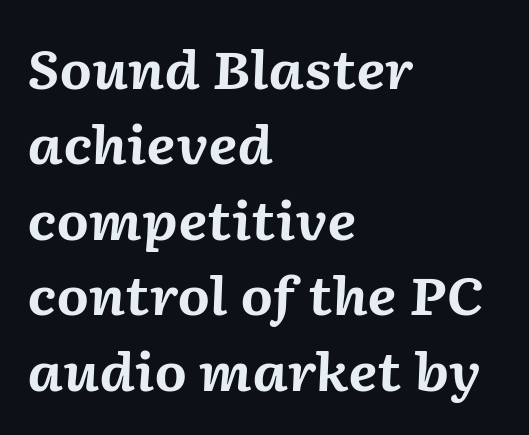
Honestly, there is no underline to notice here at all. This is oblique type, the kind used for emphasis or titles. Whoever set this chose a conventional vertical rhythm. Spacing verdict: proportional, widths tailored to each character. Casual observation: everything's shoved over to the left. Look at the tracking — it's just the regular setting, nothing added.
